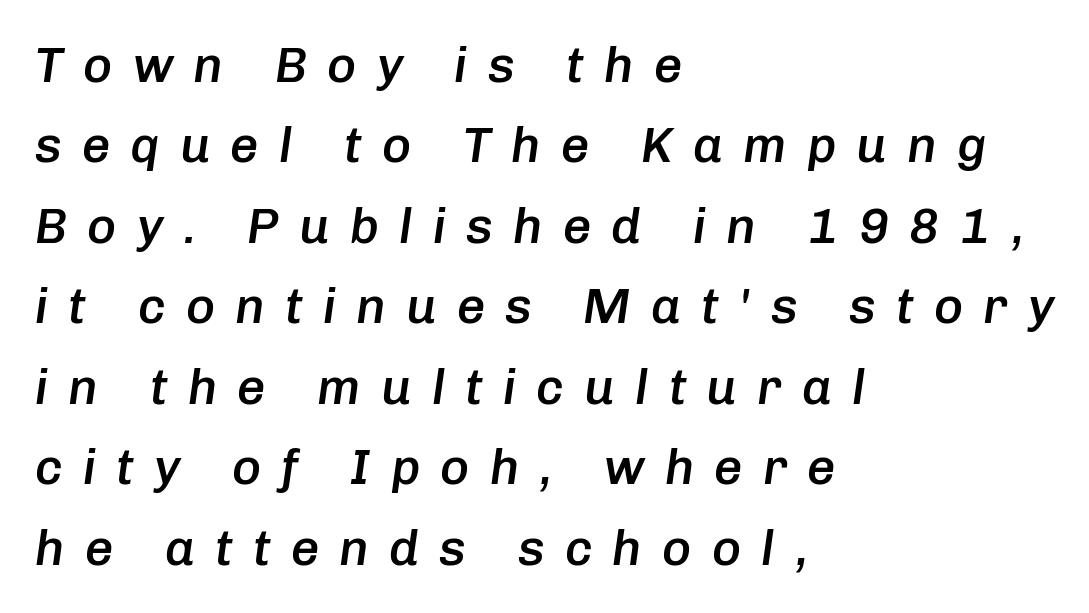
{"italic": "yes", "lean": "right", "slant_degrees": 8, "bold": "semi", "weight": "semibold", "width": "normal", "stroke_contrast": "low", "x_height": "medium", "monospaced": "no", "underline": "no", "align": "left", "line_spacing": "normal", "line_spacing_ratio": 1.61, "letter_spacing": "wide", "letter_spacing_em": 0.4, "glyph_px": 50}
